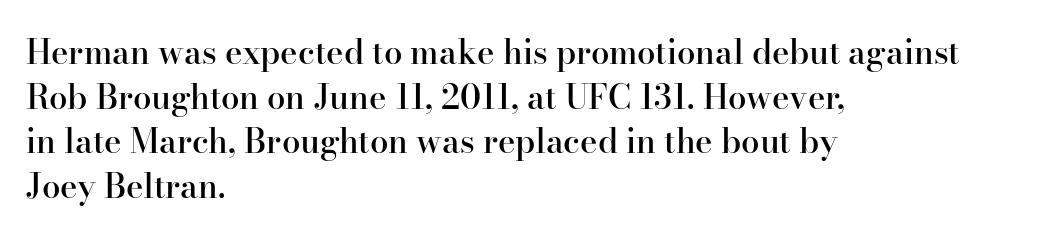
Q: Is the text bold? A: Semi-bold.
Q: Is the text italic (slanted)? A: No, it is upright.
Q: Is the typeface a serif or a sans-serif typeface? A: Serif.
Q: Is the text underlined? A: No.
Q: How is the paragraph aligned? A: Left-aligned.
Q: Is the spacing between letters normal or unusually wide? A: Normal.
Q: Is the spacing between lines tight, normal or loose? A: Normal.
Q: Width (condensed, normal, or wide)? A: Normal.
Q: Stroke contrast? A: High.
Q: x-height? A: Small.
Q: Monospaced? A: No.
